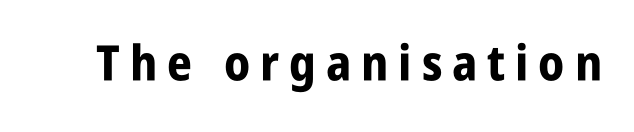
The image shows 49 px bold, condensed sans-serif type, upright; set unusually wide letter spacing (+0.2 em), not underlined; low stroke contrast and a large x-height.
